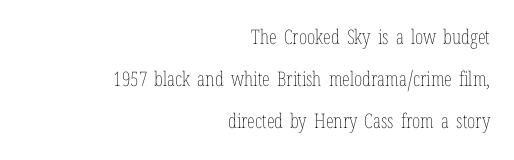
Unlike italic type, these characters show no tilt at all. No extra ink here — the face is not bold. Spacing between characters is what you'd get straight out of the box. One glance says open: line gaps are wider than usual. A flush-right, rag-left setting is used for this passage.
